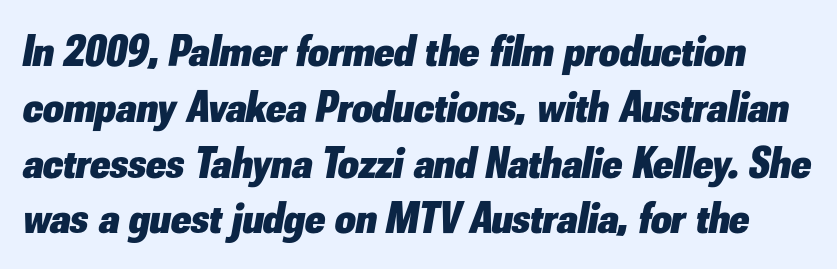
Q: Is the text bold? A: Yes.
Q: Is the text italic (slanted)? A: Yes, it leans right by about 10 degrees.
Q: Is the text underlined? A: No.
Q: Is the spacing between letters normal or unusually wide? A: Normal.
Q: Width (condensed, normal, or wide)? A: Normal.
Q: Stroke contrast? A: Low.
Q: x-height? A: Small.
Q: Monospaced? A: No.
